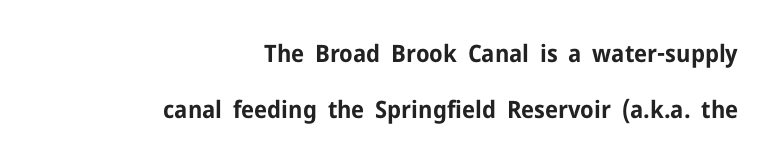
The image shows 24 px bold type, upright; set right-aligned, loose line spacing (2.32x), normal letter spacing, not underlined.
